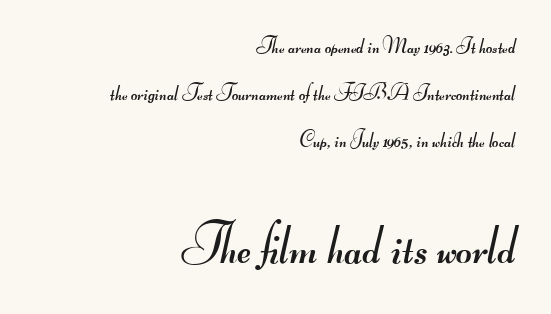
Vertical stems look standard width or narrower in stroke. The block of text is sparse from top to bottom, with ample space between rows. The passage shown has conventional tracking throughout. A student would call this right alignment; a typographer would say flush right, rag left. The rendering uses natural spacing where letterforms have individual widths. The face used here appears at its bigger size in the lower chunk.
